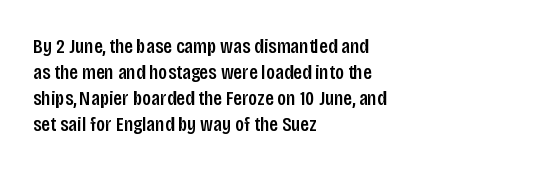
The typesetter chose a ragged-right arrangement here. The type sits square on the baseline with zero lean. There is no visible air inserted between adjacent glyphs. Has an underline been added? It has not.
